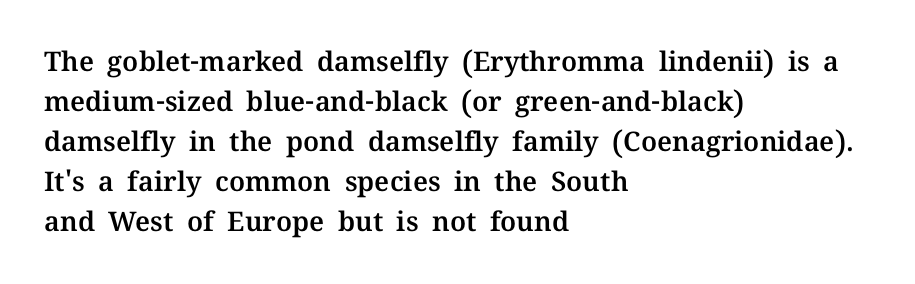
Q: Is the text italic (slanted)? A: No, it is upright.
Q: Is the text underlined? A: No.
Q: How is the paragraph aligned? A: Left-aligned.
Q: Is the spacing between letters normal or unusually wide? A: Normal.
Q: Is the spacing between lines tight, normal or loose? A: Normal.
